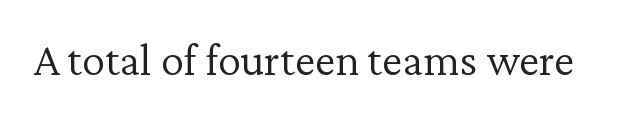
{"serif": "yes", "italic": "no", "bold": "no", "weight": "light", "width": "normal", "stroke_contrast": "low", "x_height": "medium", "monospaced": "no", "underline": "no", "letter_spacing": "normal", "letter_spacing_em": 0.0, "glyph_px": 46}
